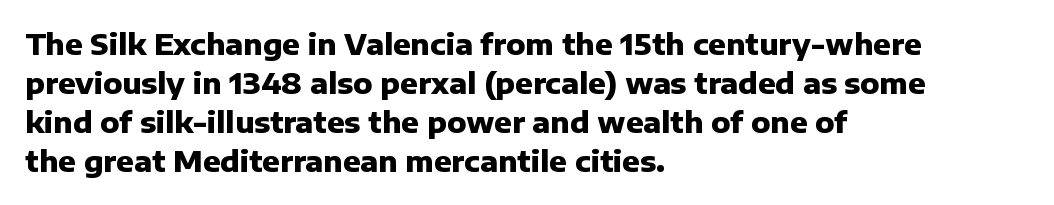
{"serif": "no", "italic": "no", "bold": "yes", "weight": "heavy", "width": "normal", "stroke_contrast": "low", "x_height": "medium", "monospaced": "no", "underline": "no", "align": "left", "line_spacing": "normal", "line_spacing_ratio": 1.35, "letter_spacing": "normal", "letter_spacing_em": 0.0, "glyph_px": 29}
